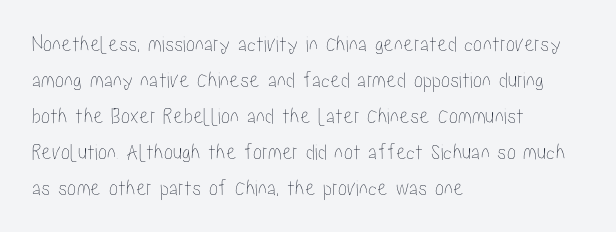
The image shows 23 px text type, upright; set left-aligned, normal line spacing (1.56x), normal letter spacing, not underlined.
